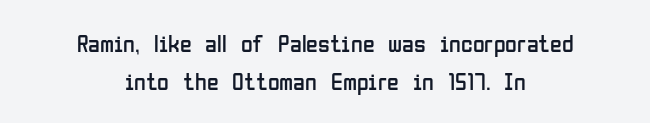
Caption: face not bold, strokes unweighted. The type is set solid horizontally, with unmodified tracking. The lines are quadded center. Honestly, the row spacing looks completely unremarkable.
